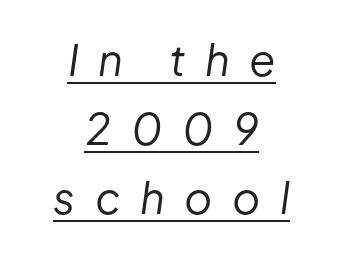
Q: Is the text bold? A: No.
Q: Is the text italic (slanted)? A: Yes, it leans right by about 8 degrees.
Q: Is the text underlined? A: Yes.
Q: How is the paragraph aligned? A: Centered.
Q: Is the spacing between letters normal or unusually wide? A: Unusually wide.
Q: Is the spacing between lines tight, normal or loose? A: Normal.
Q: Width (condensed, normal, or wide)? A: Normal.
Q: Stroke contrast? A: Low.
Q: x-height? A: Medium.
Q: Monospaced? A: No.
